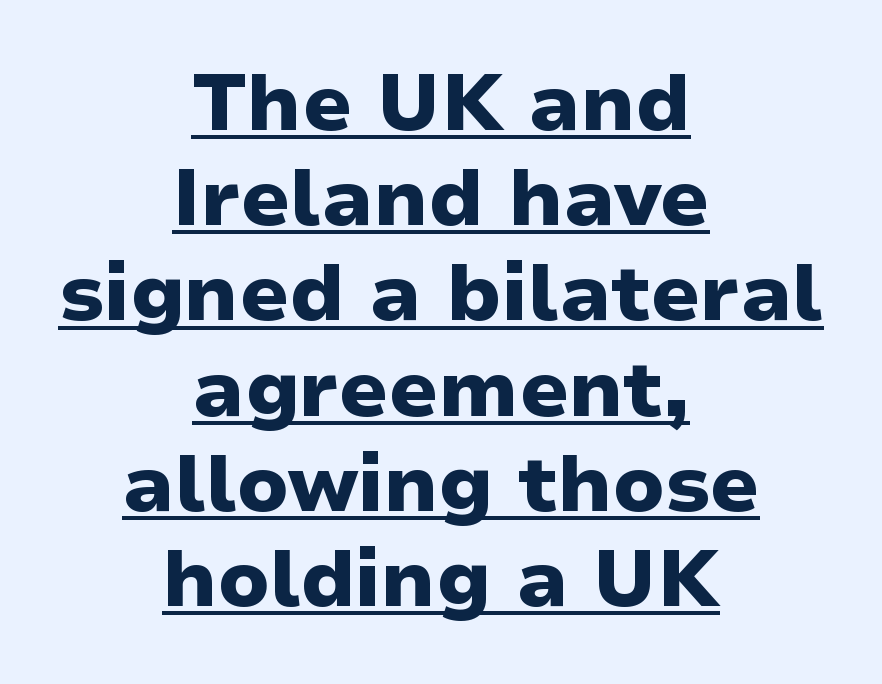
The image shows 80 px heavy sans-serif type, upright; set centered, line spacing 1.19x, normal letter spacing, underlined; low stroke contrast and a medium x-height.
